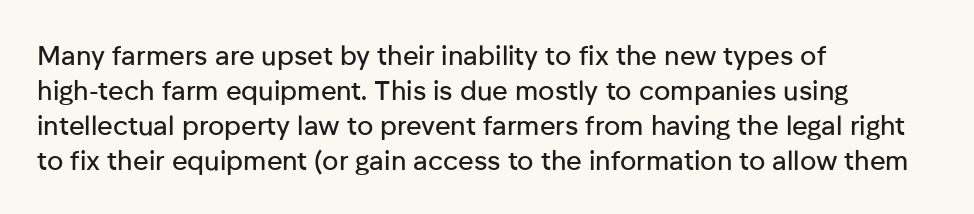
The image shows 27 px text type, upright; set left-aligned, normal line spacing (1.3x), normal letter spacing, not underlined.
